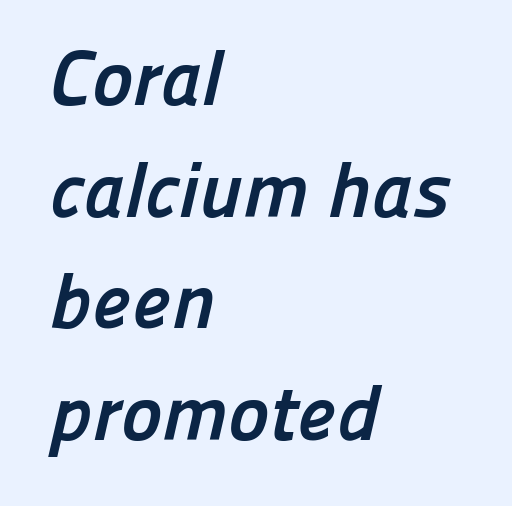
The image shows 78 px semibold sans-serif type; set left-aligned, normal line spacing (1.43x), normal letter spacing, not underlined; low stroke contrast and a medium x-height.
